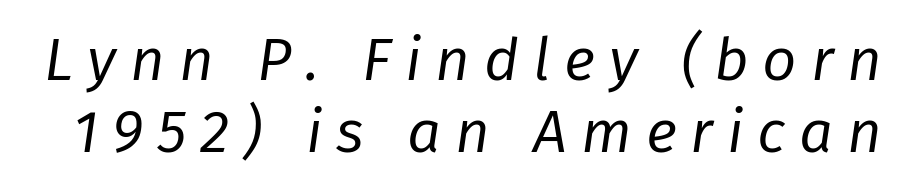
{"italic": "yes", "lean": "right", "slant_degrees": 8, "bold": "no", "weight": "regular", "width": "normal", "stroke_contrast": "low", "x_height": "medium", "monospaced": "no", "underline": "no", "line_spacing_ratio": 1.2, "letter_spacing": "wide", "letter_spacing_em": 0.23, "glyph_px": 60}
